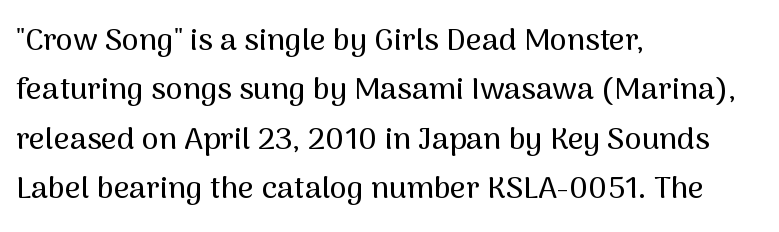
Q: Is the text italic (slanted)? A: No, it is upright.
Q: Is the typeface a serif or a sans-serif typeface? A: Sans-serif.
Q: Is the text underlined? A: No.
Q: How is the paragraph aligned? A: Left-aligned.
Q: Is the spacing between letters normal or unusually wide? A: Normal.
Q: Is the spacing between lines tight, normal or loose? A: Normal.
Q: Width (condensed, normal, or wide)? A: Normal.
Q: Stroke contrast? A: Medium.
Q: x-height? A: Medium.
Q: Monospaced? A: No.
